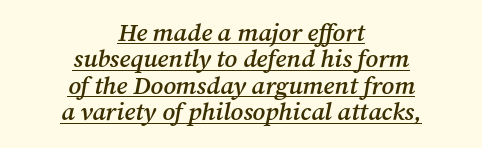
The image shows 25 px text type, italic (leaning right); set centered, tight line spacing (1.06x), normal letter spacing, underlined.
